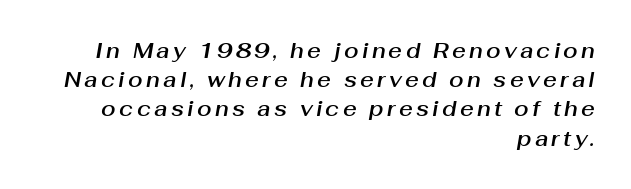
Successive baselines arrive at the customary interval. This sample is right-justified, so line beginnings fall wherever the words allow. If you drew a line through each stem, it would be angled. The baseline area is clear.
